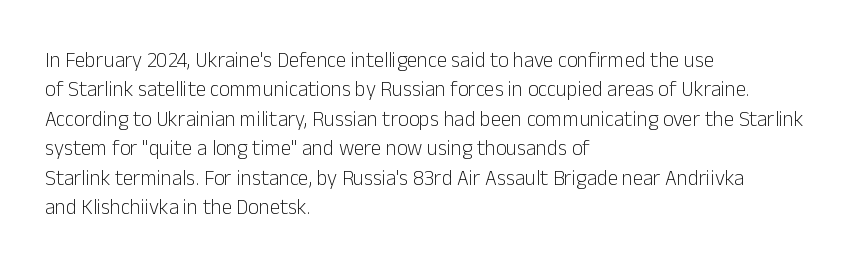
A clean baseline with only descenders dipping below it. If you drew a line through each stem, it would be perfectly vertical. Honestly, the row spacing looks completely unremarkable. Is this a heavy cut? Hardly; it is regular or lighter.
